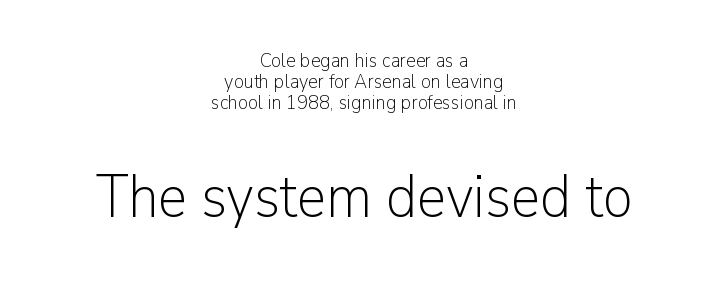
{"serif": "no", "italic": "no", "bold": "no", "weight": "light", "width": "normal", "stroke_contrast": "low", "x_height": "medium", "monospaced": "no", "underline": "no", "align": "center", "line_spacing": "tight", "line_spacing_ratio": 1.04, "letter_spacing": "normal", "letter_spacing_em": 0.0, "larger_block": "second", "size_ratio": 3.0, "glyph_px": 60}
